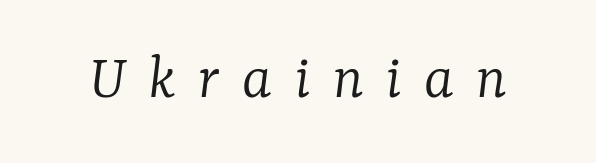
The image shows 66 px light serif type, italic (leaning right); set unusually wide letter spacing (+0.34 em), not underlined; low stroke contrast and a medium x-height.
